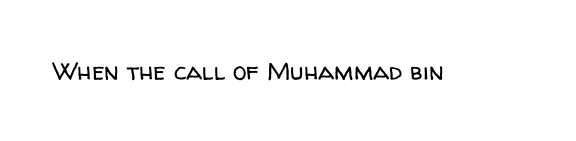
The rendering keeps characters at their native spacing. The font sits on the lighter half of the weight spectrum, regular included. Quick note: underline off. Is there any slant? The stems are plumb.
